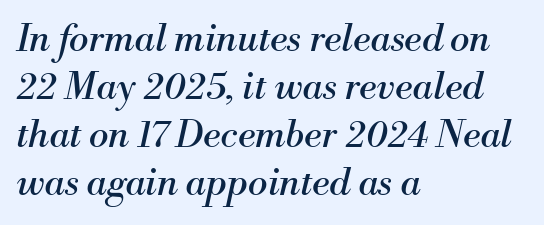
Q: Is the text bold? A: No.
Q: Is the text italic (slanted)? A: Yes, it leans right by about 13 degrees.
Q: Is the typeface a serif or a sans-serif typeface? A: Serif.
Q: Is the text underlined? A: No.
Q: How is the paragraph aligned? A: Left-aligned.
Q: Is the spacing between letters normal or unusually wide? A: Normal.
Q: Is the spacing between lines tight, normal or loose? A: Normal.
Q: Width (condensed, normal, or wide)? A: Normal.
Q: Stroke contrast? A: Medium.
Q: x-height? A: Small.
Q: Monospaced? A: No.
